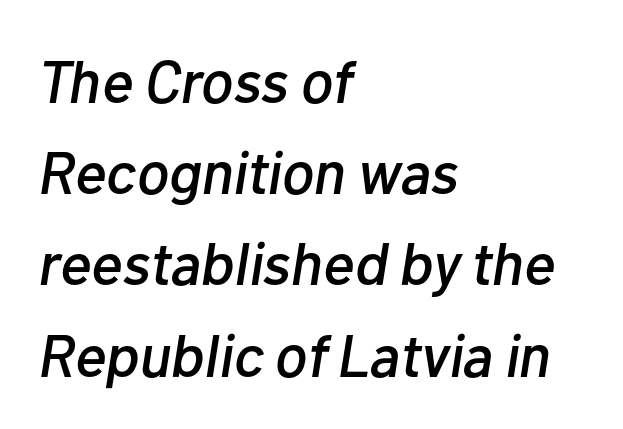
The image shows 60 px text type, italic (leaning right); set left-aligned, normal line spacing (1.52x), normal letter spacing, not underlined; low stroke contrast and a medium x-height.
